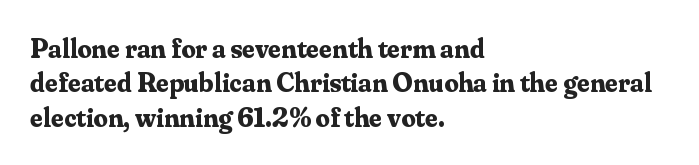
{"serif": "yes", "italic": "no", "bold": "yes", "weight": "bold", "width": "normal", "stroke_contrast": "medium", "x_height": "small", "monospaced": "no", "underline": "no", "align": "left", "line_spacing_ratio": 1.23, "letter_spacing": "normal", "letter_spacing_em": 0.0, "glyph_px": 28}
